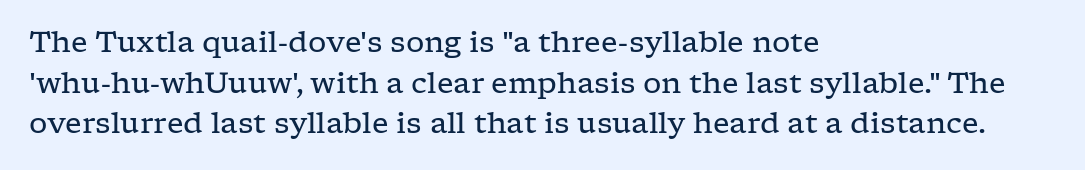
The image shows 29 px regular-weight, wide serif type, upright; set left-aligned, normal line spacing (1.4x), normal letter spacing, not underlined; low stroke contrast and a medium x-height.
